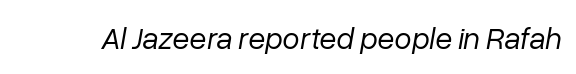
{"italic": "yes", "lean": "right", "slant_degrees": 10, "bold": "no", "weight": "regular", "width": "normal", "stroke_contrast": "low", "x_height": "medium", "monospaced": "no", "underline": "no", "letter_spacing": "normal", "letter_spacing_em": 0.0, "glyph_px": 31}
